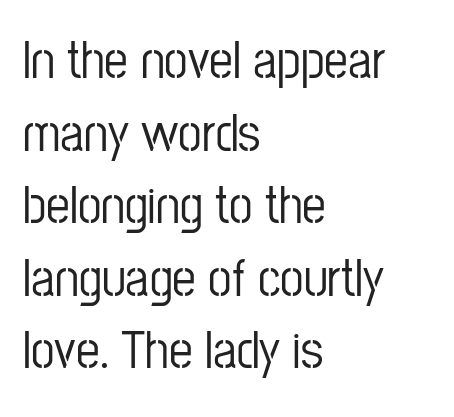
The image shows 53 px condensed sans-serif type, upright; set left-aligned, normal line spacing (1.37x), normal letter spacing, not underlined; low stroke contrast and a medium x-height.
